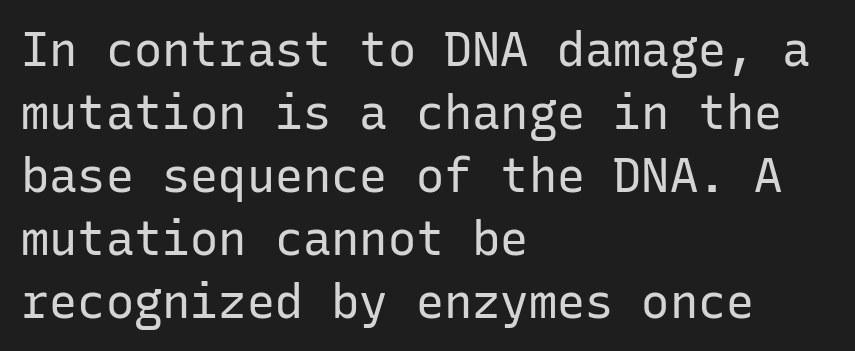
Q: Is the text bold? A: No.
Q: Is the text italic (slanted)? A: No, it is upright.
Q: Is the typeface a serif or a sans-serif typeface? A: Sans-serif.
Q: Is the text underlined? A: No.
Q: How is the paragraph aligned? A: Left-aligned.
Q: Is the spacing between letters normal or unusually wide? A: Normal.
Q: Is the spacing between lines tight, normal or loose? A: Normal.
Q: Width (condensed, normal, or wide)? A: Normal.
Q: Stroke contrast? A: Low.
Q: x-height? A: Medium.
Q: Monospaced? A: Yes.
